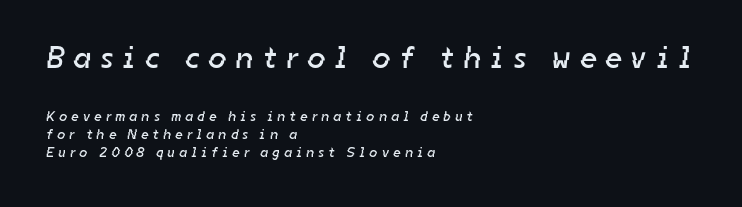
Q: Is the text bold? A: No.
Q: Is the typeface a serif or a sans-serif typeface? A: Sans-serif.
Q: Is the text underlined? A: No.
Q: How is the paragraph aligned? A: Left-aligned.
Q: Is the spacing between letters normal or unusually wide? A: Unusually wide.
Q: Is the spacing between lines tight, normal or loose? A: Normal.
Q: Which block of text is set in a larger size, the first (top) or the second (bottom)? A: The first (top) one.
Q: Width (condensed, normal, or wide)? A: Normal.
Q: Stroke contrast? A: Low.
Q: x-height? A: Medium.
Q: Monospaced? A: No.
